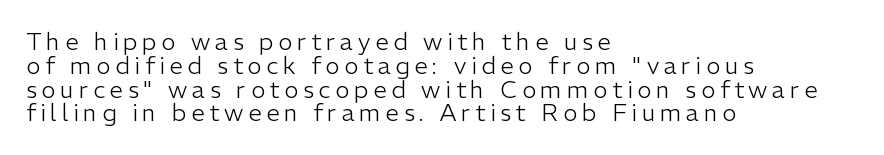
Q: Is the text bold? A: No.
Q: Is the text italic (slanted)? A: No, it is upright.
Q: Is the text underlined? A: No.
Q: How is the paragraph aligned? A: Left-aligned.
Q: Is the spacing between letters normal or unusually wide? A: Unusually wide.
Q: Is the spacing between lines tight, normal or loose? A: Tight.
